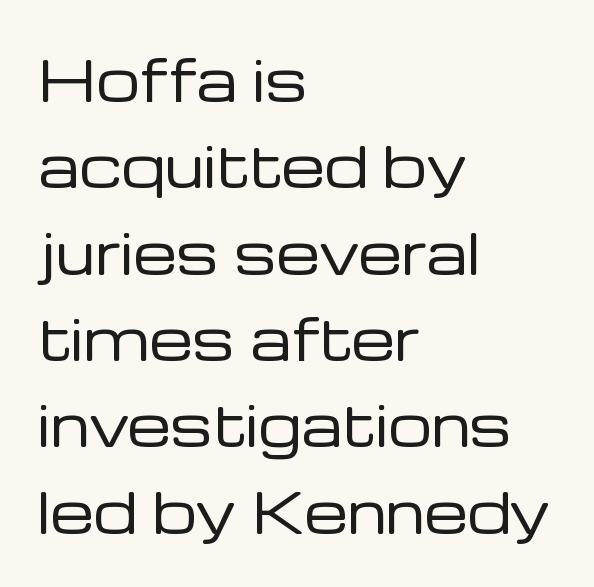
The image shows 55 px regular-weight sans-serif type, upright; set left-aligned, normal line spacing (1.57x), normal letter spacing, not underlined; low stroke contrast and a medium x-height.
